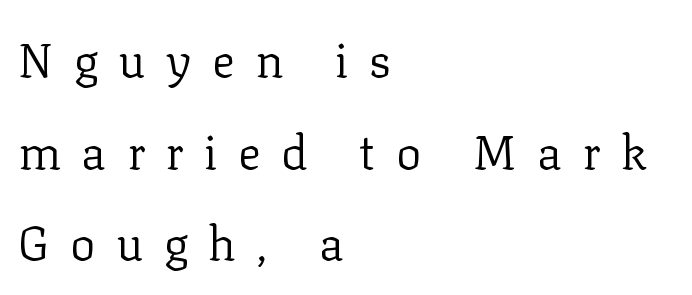
A quiet, ordinary-to-light weight characterises the typeface. Is this a fixed-width face? No — the glyphs have proportional, varying widths. A typesetter would call this heavily tracked-out type. When letters stand straight like this, we call the style roman or upright.
